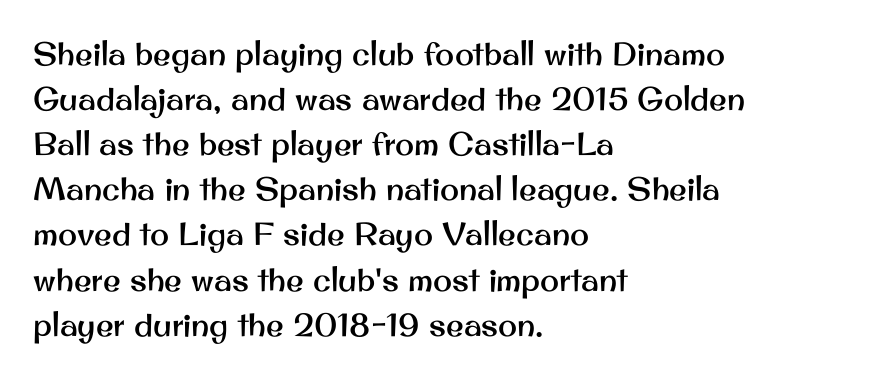
Q: Is the text italic (slanted)? A: No, it is upright.
Q: Is the typeface a serif or a sans-serif typeface? A: Sans-serif.
Q: Is the text underlined? A: No.
Q: How is the paragraph aligned? A: Left-aligned.
Q: Is the spacing between letters normal or unusually wide? A: Normal.
Q: Is the spacing between lines tight, normal or loose? A: Normal.
Q: Width (condensed, normal, or wide)? A: Normal.
Q: Stroke contrast? A: Medium.
Q: x-height? A: Small.
Q: Monospaced? A: No.
